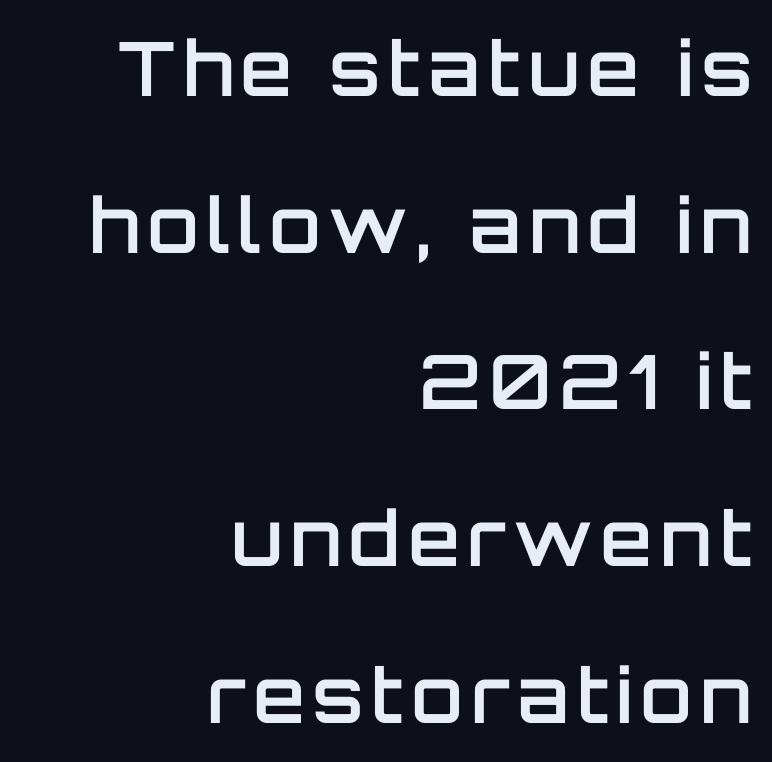
{"serif": "no", "italic": "no", "bold": "semi", "weight": "semibold", "width": "normal", "stroke_contrast": "low", "x_height": "large", "monospaced": "no", "underline": "no", "align": "right", "line_spacing": "loose", "line_spacing_ratio": 2.09, "glyph_px": 75}
